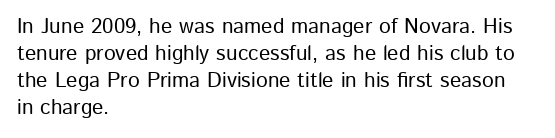
Q: Is the text italic (slanted)? A: No, it is upright.
Q: Is the text underlined? A: No.
Q: How is the paragraph aligned? A: Left-aligned.
Q: Is the spacing between letters normal or unusually wide? A: Normal.
Q: Is the spacing between lines tight, normal or loose? A: Normal.
